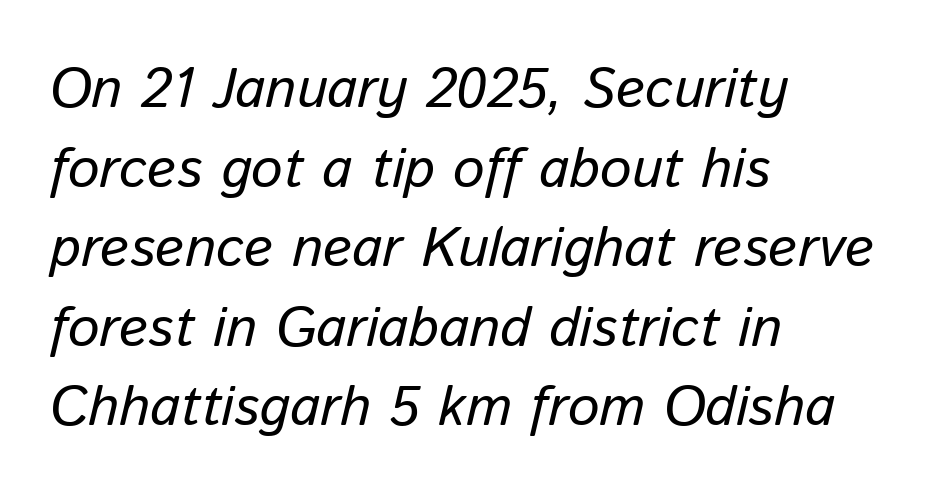
{"italic": "yes", "lean": "right", "slant_degrees": 13, "bold": "no", "weight": "regular", "width": "normal", "stroke_contrast": "low", "x_height": "medium", "monospaced": "no", "underline": "no", "align": "left", "line_spacing": "normal", "line_spacing_ratio": 1.42, "letter_spacing": "normal", "letter_spacing_em": 0.0, "glyph_px": 56}
